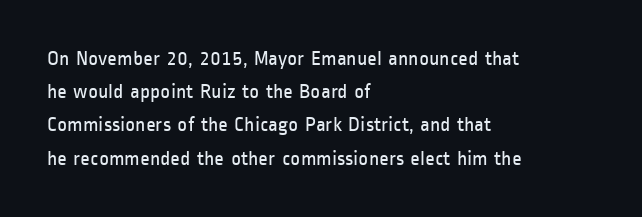
Q: Is the text bold? A: No.
Q: Is the text italic (slanted)? A: No, it is upright.
Q: Is the text underlined? A: No.
Q: How is the paragraph aligned? A: Left-aligned.
Q: Is the spacing between letters normal or unusually wide? A: Normal.
Q: Is the spacing between lines tight, normal or loose? A: Normal.
